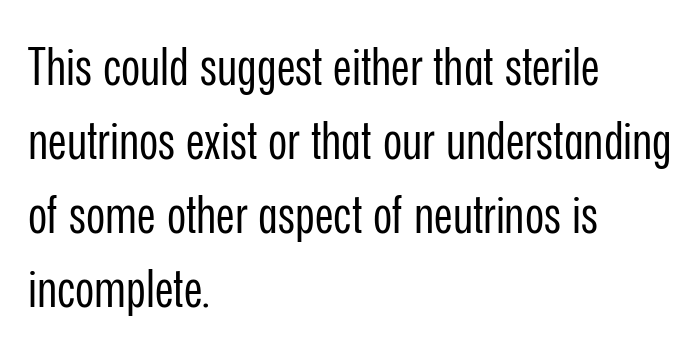
{"serif": "no", "italic": "no", "bold": "no", "weight": "regular", "width": "condensed", "stroke_contrast": "low", "x_height": "medium", "monospaced": "no", "underline": "no", "align": "left", "line_spacing": "normal", "line_spacing_ratio": 1.42, "letter_spacing": "normal", "letter_spacing_em": 0.0, "glyph_px": 52}
